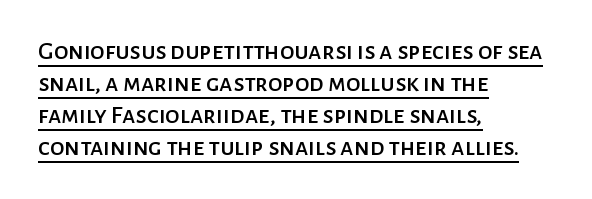
{"italic": "no", "underline": "yes", "align": "left", "line_spacing_ratio": 1.23, "letter_spacing": "normal", "letter_spacing_em": 0.0, "glyph_px": 26}
